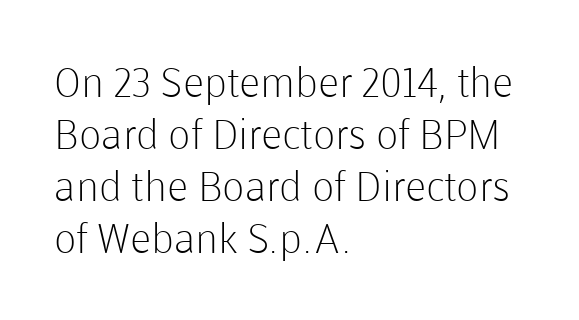
Q: Is the text bold? A: No.
Q: Is the text italic (slanted)? A: No, it is upright.
Q: Is the typeface a serif or a sans-serif typeface? A: Sans-serif.
Q: Is the text underlined? A: No.
Q: How is the paragraph aligned? A: Left-aligned.
Q: Is the spacing between letters normal or unusually wide? A: Normal.
Q: Is the spacing between lines tight, normal or loose? A: Normal.
Q: Width (condensed, normal, or wide)? A: Normal.
Q: Stroke contrast? A: Low.
Q: x-height? A: Medium.
Q: Monospaced? A: No.
